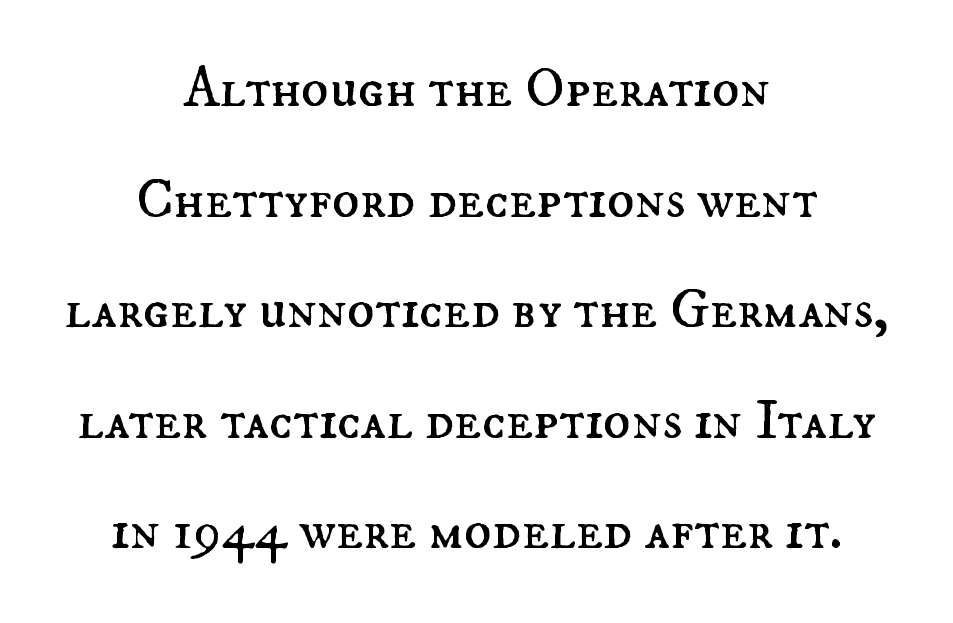
The image shows 57 px regular-weight type, upright; set centered, loose line spacing (1.94x), normal letter spacing, not underlined; medium stroke contrast and a small x-height.
